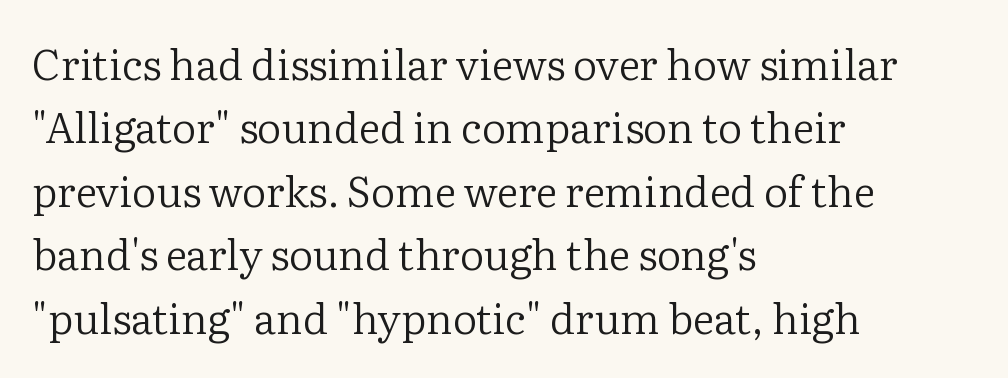
Q: Is the text bold? A: No.
Q: Is the text italic (slanted)? A: No, it is upright.
Q: Is the typeface a serif or a sans-serif typeface? A: Serif.
Q: Is the text underlined? A: No.
Q: How is the paragraph aligned? A: Left-aligned.
Q: Is the spacing between letters normal or unusually wide? A: Normal.
Q: Is the spacing between lines tight, normal or loose? A: Normal.
Q: Width (condensed, normal, or wide)? A: Normal.
Q: Stroke contrast? A: Low.
Q: x-height? A: Medium.
Q: Monospaced? A: No.
